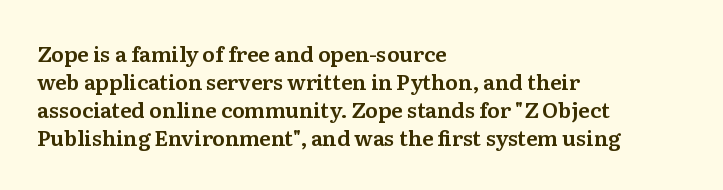
If you measured baseline to baseline, you'd find a middling distance. Descenders are the only things crossing below the line. The lines in this sample share a left origin and differ only in where they stop. Letter spacing: default. Quick note: not italic, upright.
